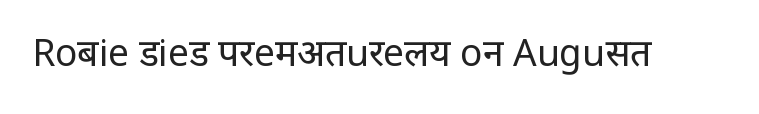
{"serif": "no", "italic": "no", "bold": "no", "weight": "regular", "width": "condensed", "stroke_contrast": "low", "x_height": "large", "monospaced": "no", "underline": "no", "letter_spacing": "normal", "letter_spacing_em": 0.0, "glyph_px": 37}
